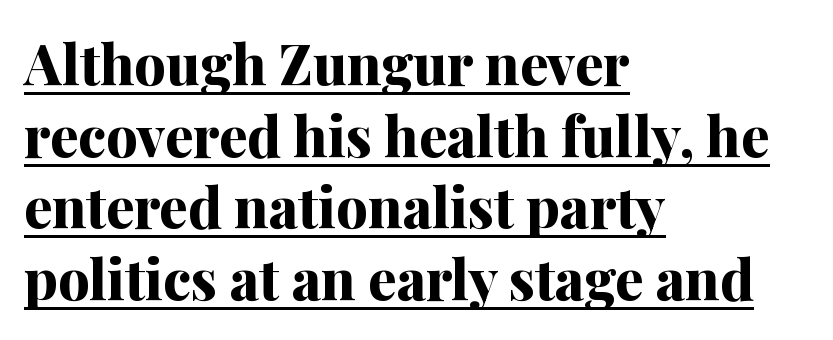
{"serif": "yes", "italic": "no", "bold": "yes", "weight": "bold", "width": "normal", "stroke_contrast": "medium", "x_height": "medium", "monospaced": "no", "underline": "yes", "align": "left", "line_spacing": "normal", "line_spacing_ratio": 1.28, "letter_spacing": "normal", "letter_spacing_em": 0.0, "glyph_px": 56}
